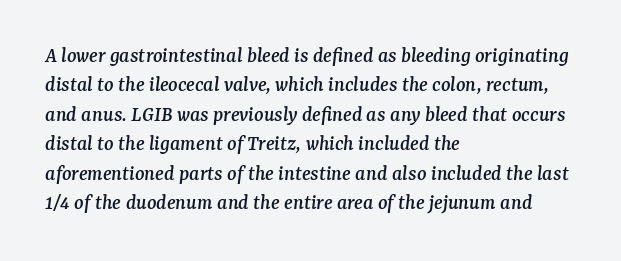
The image shows 22 px text type, italic (leaning right); set left-aligned, normal line spacing (1.34x), normal letter spacing, not underlined.
